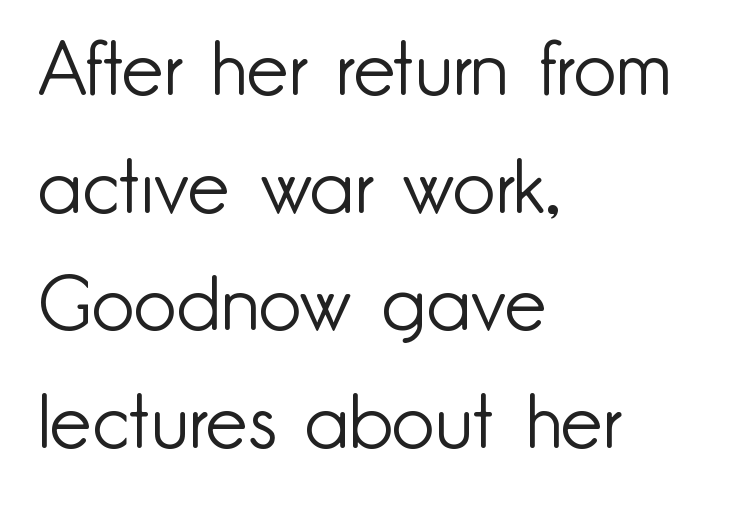
Q: Is the text bold? A: No.
Q: Is the text italic (slanted)? A: No, it is upright.
Q: Is the typeface a serif or a sans-serif typeface? A: Sans-serif.
Q: Is the text underlined? A: No.
Q: How is the paragraph aligned? A: Left-aligned.
Q: Is the spacing between letters normal or unusually wide? A: Normal.
Q: Is the spacing between lines tight, normal or loose? A: Normal.
Q: Width (condensed, normal, or wide)? A: Normal.
Q: Stroke contrast? A: Low.
Q: x-height? A: Small.
Q: Monospaced? A: No.
